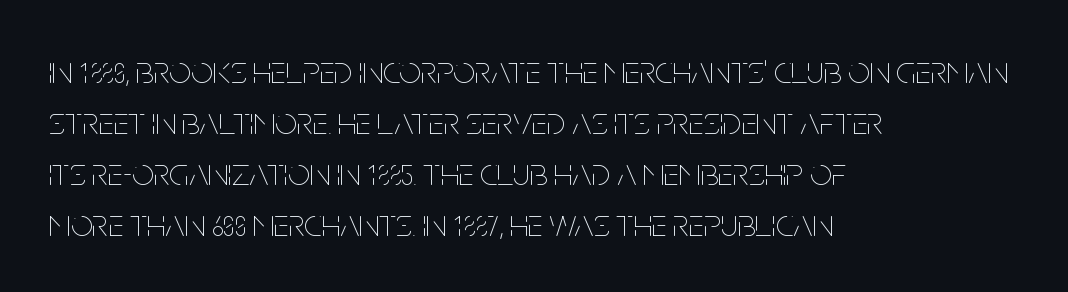
The image shows 39 px thin, condensed type, upright; set left-aligned, normal line spacing (1.31x), normal letter spacing, not underlined; low stroke contrast and a large x-height.
